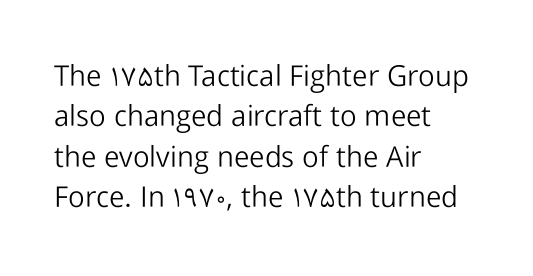
Q: Is the text bold? A: No.
Q: Is the text italic (slanted)? A: No, it is upright.
Q: Is the typeface a serif or a sans-serif typeface? A: Sans-serif.
Q: Is the text underlined? A: No.
Q: How is the paragraph aligned? A: Left-aligned.
Q: Is the spacing between letters normal or unusually wide? A: Normal.
Q: Is the spacing between lines tight, normal or loose? A: Normal.
Q: Width (condensed, normal, or wide)? A: Normal.
Q: Stroke contrast? A: Low.
Q: x-height? A: Medium.
Q: Monospaced? A: No.
